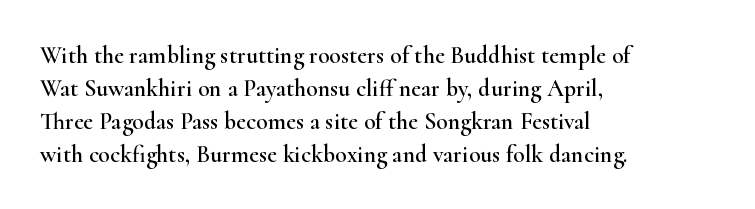
{"italic": "no", "underline": "no", "align": "left", "line_spacing": "normal", "line_spacing_ratio": 1.37, "letter_spacing": "normal", "letter_spacing_em": 0.0, "glyph_px": 24}
